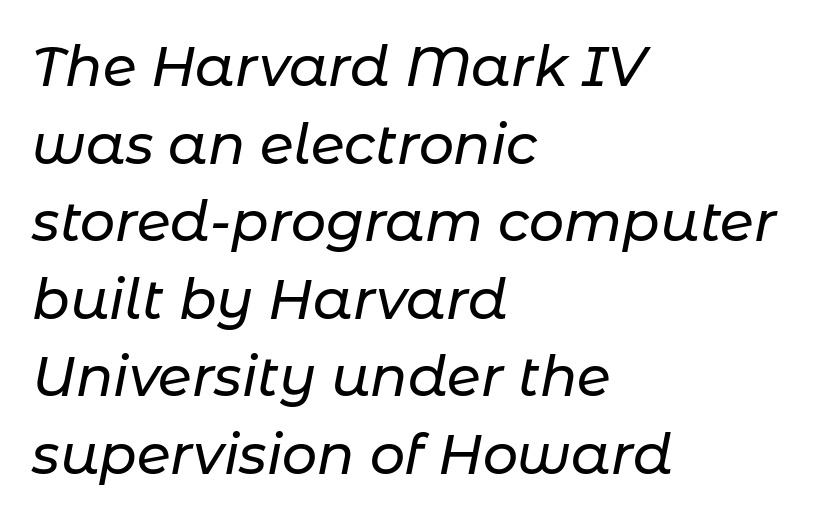
Q: Is the text italic (slanted)? A: Yes, it leans right by about 11 degrees.
Q: Is the text underlined? A: No.
Q: How is the paragraph aligned? A: Left-aligned.
Q: Is the spacing between letters normal or unusually wide? A: Normal.
Q: Is the spacing between lines tight, normal or loose? A: Normal.
Q: Width (condensed, normal, or wide)? A: Normal.
Q: Stroke contrast? A: Low.
Q: x-height? A: Medium.
Q: Monospaced? A: No.
